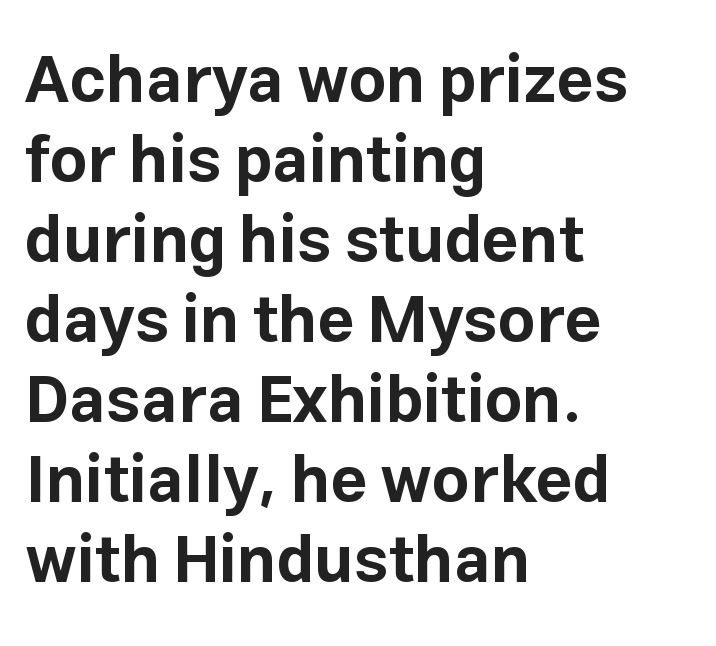
{"serif": "no", "italic": "no", "bold": "yes", "weight": "bold", "width": "normal", "stroke_contrast": "low", "x_height": "medium", "monospaced": "no", "underline": "no", "align": "left", "line_spacing_ratio": 1.23, "letter_spacing": "normal", "letter_spacing_em": 0.0, "glyph_px": 65}
